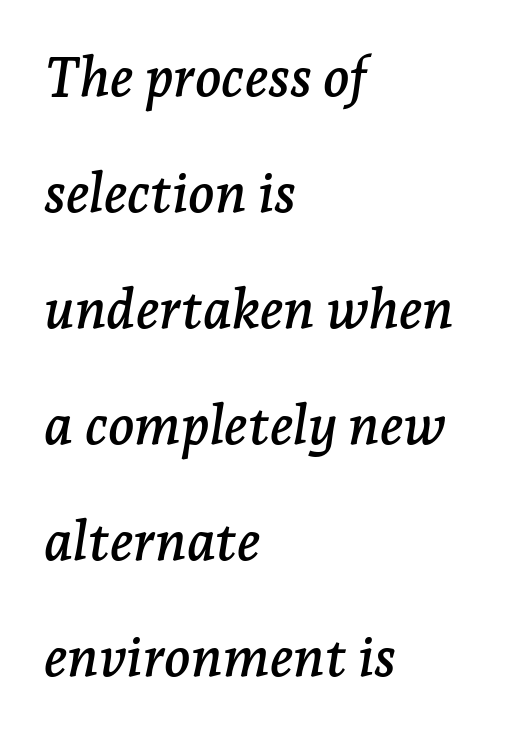
{"serif": "yes", "italic": "yes", "lean": "right", "slant_degrees": 7, "width": "normal", "stroke_contrast": "low", "x_height": "medium", "monospaced": "no", "underline": "no", "align": "left", "line_spacing": "loose", "line_spacing_ratio": 2.11, "letter_spacing": "normal", "letter_spacing_em": 0.0, "glyph_px": 55}
